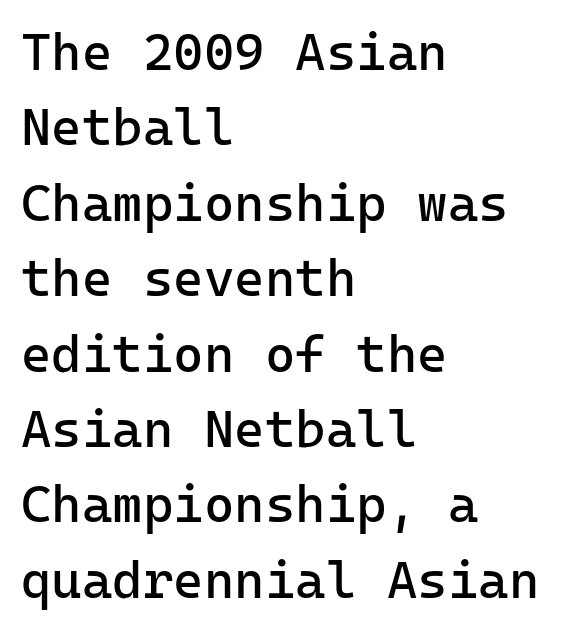
The image shows 52 px regular-weight sans-serif type, upright; set left-aligned, normal line spacing (1.45x), normal letter spacing, not underlined; low stroke contrast and a medium x-height.
